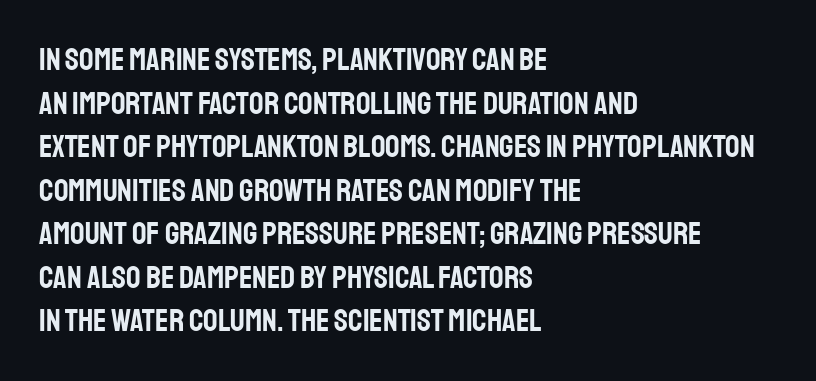
{"serif": "no", "italic": "no", "width": "condensed", "stroke_contrast": "low", "x_height": "large", "monospaced": "no", "underline": "no", "align": "left", "line_spacing": "normal", "line_spacing_ratio": 1.36, "letter_spacing": "normal", "letter_spacing_em": 0.0, "glyph_px": 32}
